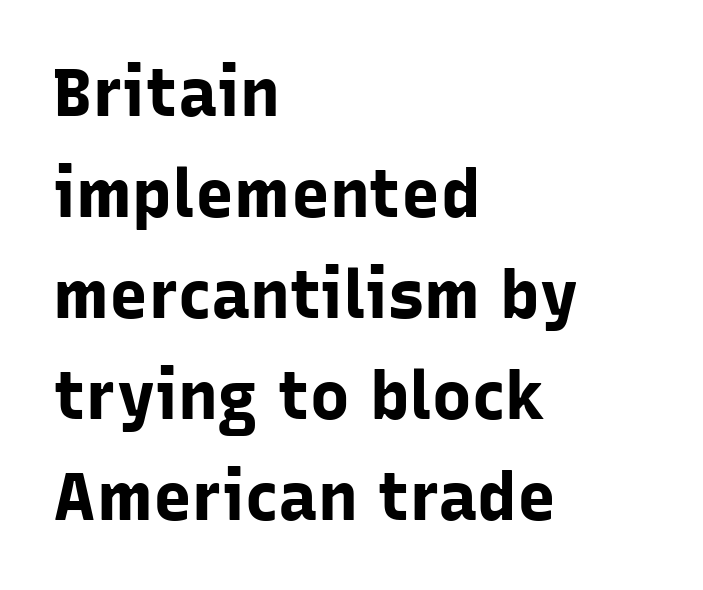
The image shows 66 px bold sans-serif type, upright; set left-aligned, normal line spacing (1.53x), normal letter spacing, not underlined; low stroke contrast and a medium x-height.
